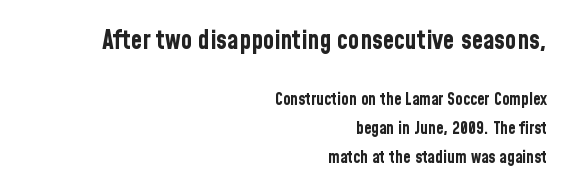
The rendering shrinks the type as you move from the upper chunk to the lower. In terms of posture, this sample is upright. Typeset ragged left — the right edge is the straight one. Horizontal bands of white between lines are of average thickness. Compared with typical body copy, the letter spacing here is the same.
